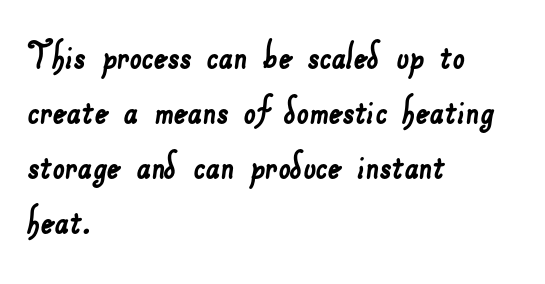
Q: Is the typeface a serif or a sans-serif typeface? A: Sans-serif.
Q: Is the text underlined? A: No.
Q: How is the paragraph aligned? A: Left-aligned.
Q: Is the spacing between letters normal or unusually wide? A: Normal.
Q: Is the spacing between lines tight, normal or loose? A: Normal.
Q: Width (condensed, normal, or wide)? A: Normal.
Q: Stroke contrast? A: Low.
Q: x-height? A: Small.
Q: Monospaced? A: No.
